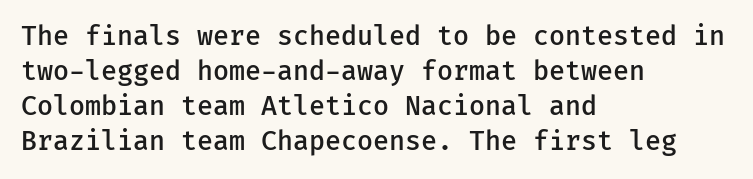
These words are printed semibold, heavier than regular yet not bold. If you measured baseline to baseline, you'd find a middling distance. Upright lettering throughout. Plain, unruled lines of type. Characters follow at the spacing the type designer built in. The lines in this sample share a left origin and differ only in where they stop.
